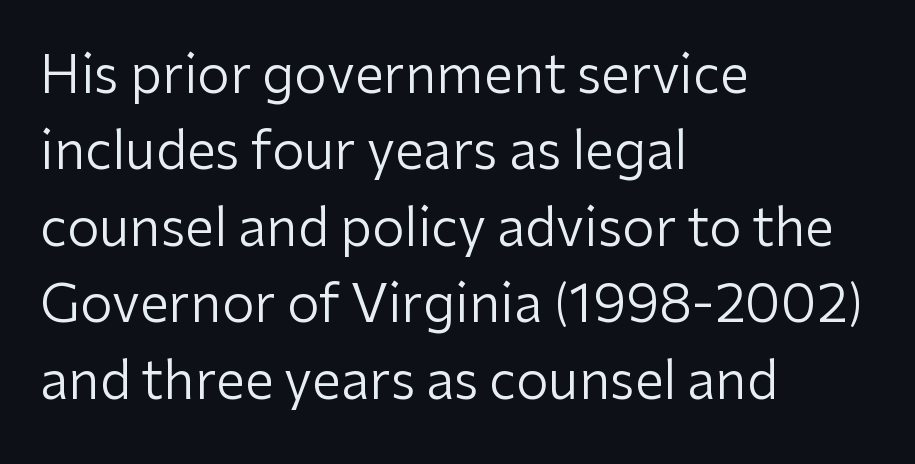
{"serif": "no", "italic": "no", "bold": "no", "weight": "regular", "width": "normal", "stroke_contrast": "low", "x_height": "medium", "monospaced": "no", "underline": "no", "align": "left", "line_spacing": "normal", "line_spacing_ratio": 1.47, "letter_spacing": "normal", "letter_spacing_em": 0.0, "glyph_px": 52}
